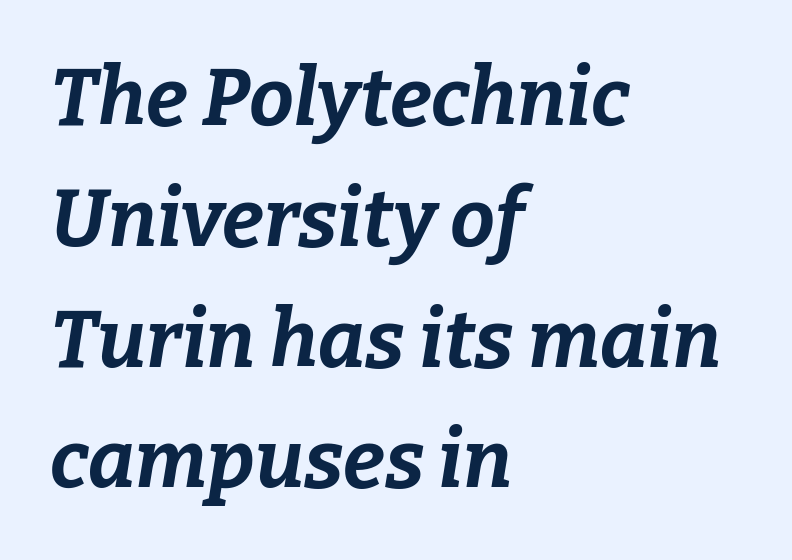
Q: Is the text bold? A: Yes.
Q: Is the text italic (slanted)? A: Yes, it leans right by about 9 degrees.
Q: Is the text underlined? A: No.
Q: How is the paragraph aligned? A: Left-aligned.
Q: Is the spacing between letters normal or unusually wide? A: Normal.
Q: Is the spacing between lines tight, normal or loose? A: Normal.
Q: Width (condensed, normal, or wide)? A: Normal.
Q: Stroke contrast? A: Low.
Q: x-height? A: Medium.
Q: Monospaced? A: No.
